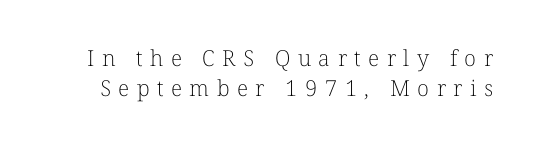
{"italic": "no", "bold": "no", "underline": "no", "line_spacing": "normal", "line_spacing_ratio": 1.37, "letter_spacing": "wide", "letter_spacing_em": 0.34, "glyph_px": 22}
